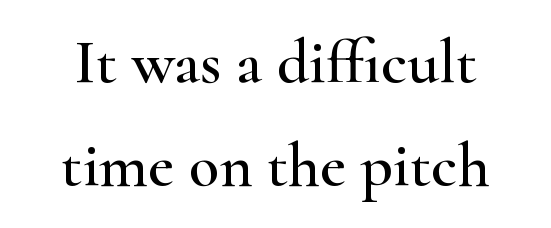
Horizontal alignment here is central, giving a formal, balanced look. A roman cut, with each character standing at attention. Unlike a clean sans, this face finishes its strokes with serifs. The rendering uses natural spacing where letterforms have individual widths. Leading: standard. Decoration check: the copy has no underline.
